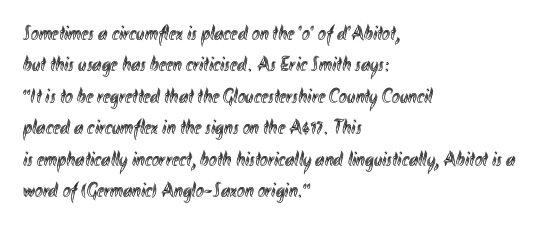
The image shows 21 px text type; set left-aligned, normal line spacing (1.5x), normal letter spacing, not underlined.
